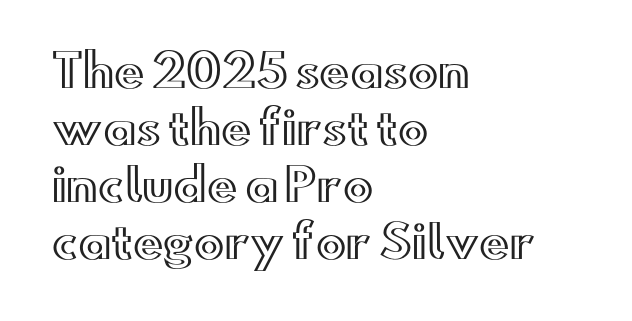
Q: Is the text italic (slanted)? A: No, it is upright.
Q: Is the text underlined? A: No.
Q: How is the paragraph aligned? A: Left-aligned.
Q: Is the spacing between letters normal or unusually wide? A: Normal.
Q: Is the spacing between lines tight, normal or loose? A: Normal.
Q: Width (condensed, normal, or wide)? A: Wide.
Q: x-height? A: Small.
Q: Monospaced? A: No.
